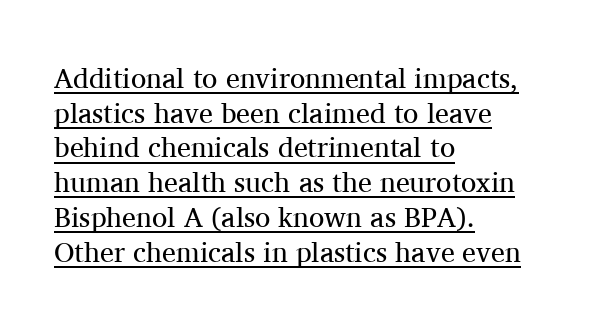
Caption: standard tracking, unaltered. You can tell from the footed stems that serif type was used. Weight: regular or lighter. The rag falls on the right side of this text block.
